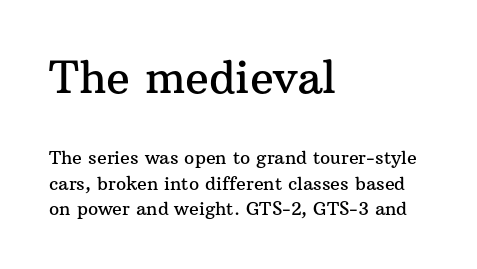
Q: Is the text italic (slanted)? A: No, it is upright.
Q: Is the typeface a serif or a sans-serif typeface? A: Serif.
Q: Is the text underlined? A: No.
Q: How is the paragraph aligned? A: Left-aligned.
Q: Is the spacing between letters normal or unusually wide? A: Normal.
Q: Is the spacing between lines tight, normal or loose? A: Normal.
Q: Which block of text is set in a larger size, the first (top) or the second (bottom)? A: The first (top) one.
Q: Width (condensed, normal, or wide)? A: Normal.
Q: Stroke contrast? A: Medium.
Q: x-height? A: Medium.
Q: Monospaced? A: No.
